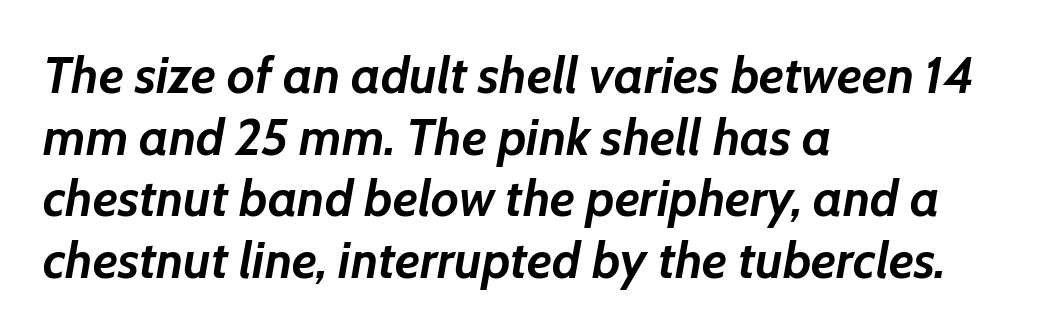
Q: Is the text bold? A: Yes.
Q: Is the text italic (slanted)? A: Yes, it leans right by about 7 degrees.
Q: Is the text underlined? A: No.
Q: How is the paragraph aligned? A: Left-aligned.
Q: Is the spacing between letters normal or unusually wide? A: Normal.
Q: Width (condensed, normal, or wide)? A: Normal.
Q: Stroke contrast? A: Low.
Q: x-height? A: Medium.
Q: Monospaced? A: No.
